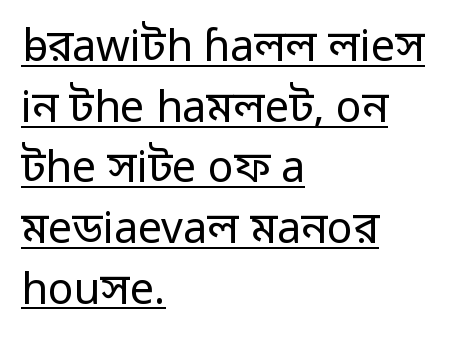
The image shows 43 px regular-weight sans-serif type, upright; set left-aligned, normal line spacing (1.41x), normal letter spacing, underlined; low stroke contrast and a medium x-height.
